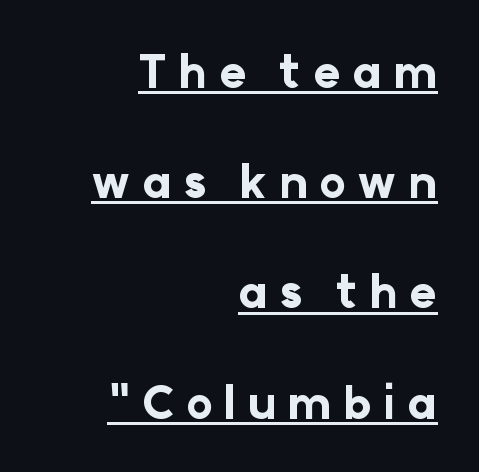
The image shows 45 px bold sans-serif type, upright; set right-aligned, loose line spacing (2.45x), unusually wide letter spacing (+0.25 em), underlined; low stroke contrast and a medium x-height.
